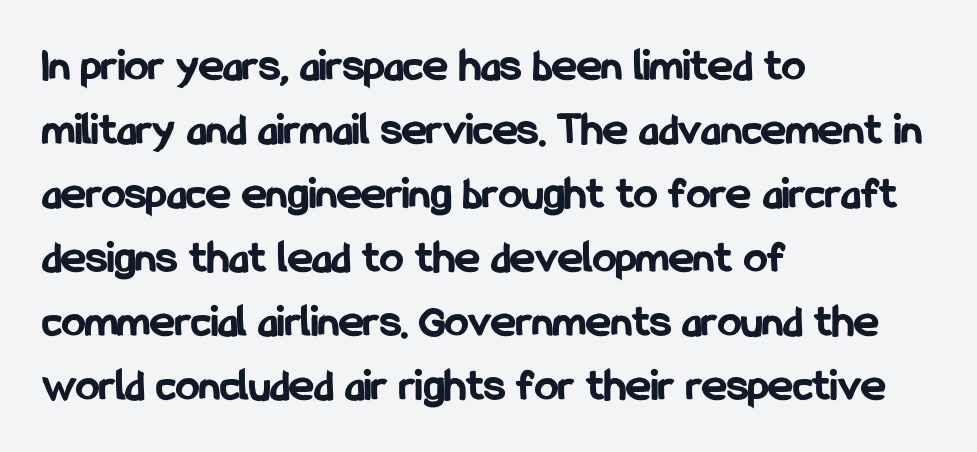
Grotesque or geometric, the face here clearly has no serifs. Summary of vertical rhythm: regular, with standard interline spacing. I'd describe the lettering as bold — thick and assertive. Where is the straight margin? On the left.
